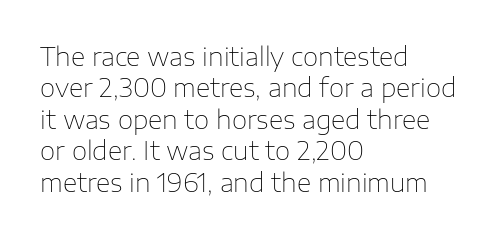
{"italic": "no", "bold": "no", "underline": "no", "align": "left", "line_spacing": "normal", "line_spacing_ratio": 1.26, "letter_spacing": "normal", "letter_spacing_em": 0.0, "glyph_px": 25}
